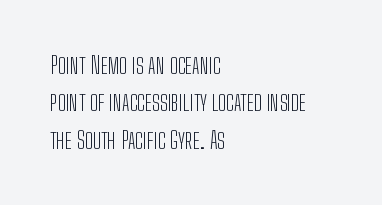
Q: Is the text bold? A: No.
Q: Is the text italic (slanted)? A: No, it is upright.
Q: Is the text underlined? A: No.
Q: How is the paragraph aligned? A: Left-aligned.
Q: Is the spacing between letters normal or unusually wide? A: Normal.
Q: Is the spacing between lines tight, normal or loose? A: Normal.
